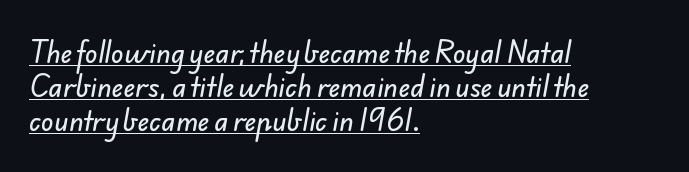
Does a line run under the words? Yes, clearly. Tracking here is standard; glyphs follow each other at the usual distance. If you drew a ruler down the left edge, every line would touch it. The vertical gap from one line to the next is medium.
